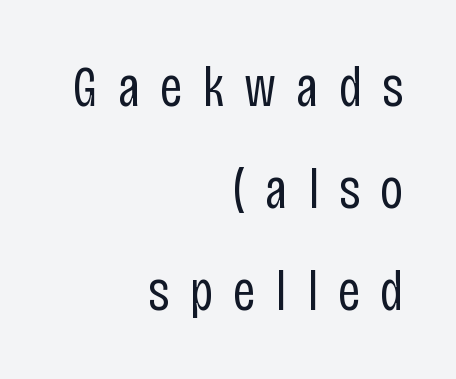
Q: Is the text bold? A: No.
Q: Is the text italic (slanted)? A: No, it is upright.
Q: Is the typeface a serif or a sans-serif typeface? A: Sans-serif.
Q: Is the text underlined? A: No.
Q: How is the paragraph aligned? A: Right-aligned.
Q: Is the spacing between letters normal or unusually wide? A: Unusually wide.
Q: Width (condensed, normal, or wide)? A: Condensed.
Q: Stroke contrast? A: Low.
Q: x-height? A: Large.
Q: Monospaced? A: No.
